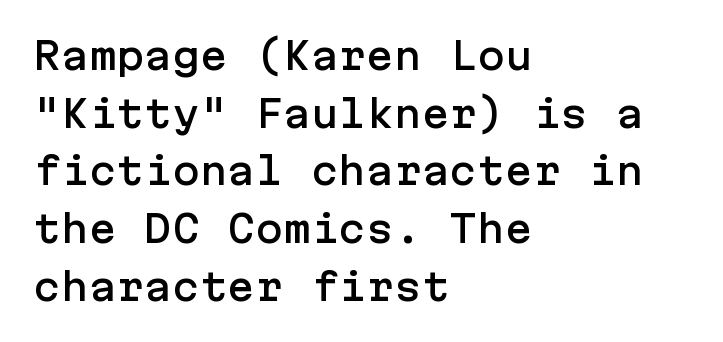
Q: Is the text italic (slanted)? A: No, it is upright.
Q: Is the typeface a serif or a sans-serif typeface? A: Sans-serif.
Q: Is the text underlined? A: No.
Q: How is the paragraph aligned? A: Left-aligned.
Q: Is the spacing between letters normal or unusually wide? A: Normal.
Q: Is the spacing between lines tight, normal or loose? A: Normal.
Q: Width (condensed, normal, or wide)? A: Normal.
Q: Stroke contrast? A: Low.
Q: x-height? A: Medium.
